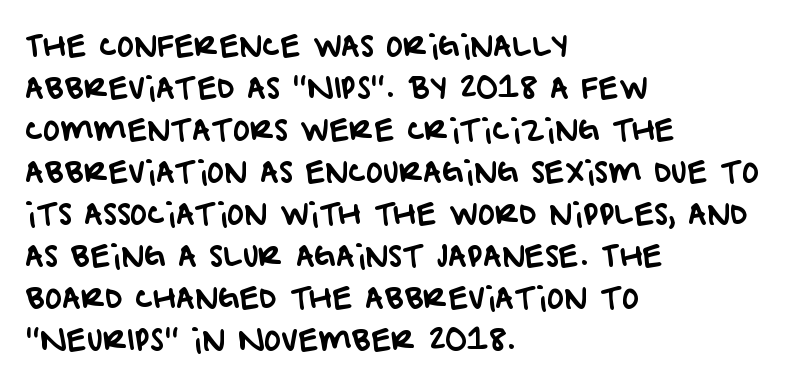
This sample has the flowing, uneven cadence of proportional lettering. Bare-footed words on every line. Does extra space separate the letters? No, they use regular spacing. Line beginnings align vertically; line endings do not. This sample keeps an unexceptional amount of space between lines.
